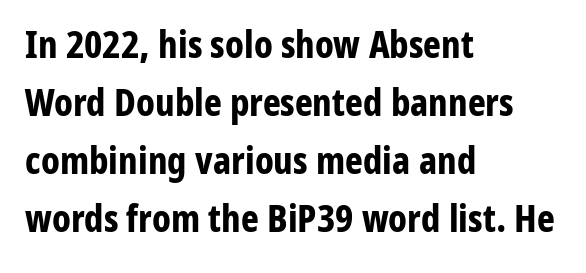
Q: Is the text bold? A: Yes.
Q: Is the text italic (slanted)? A: No, it is upright.
Q: Is the typeface a serif or a sans-serif typeface? A: Sans-serif.
Q: Is the text underlined? A: No.
Q: How is the paragraph aligned? A: Left-aligned.
Q: Is the spacing between letters normal or unusually wide? A: Normal.
Q: Is the spacing between lines tight, normal or loose? A: Normal.
Q: Width (condensed, normal, or wide)? A: Condensed.
Q: Stroke contrast? A: Low.
Q: x-height? A: Medium.
Q: Monospaced? A: No.
